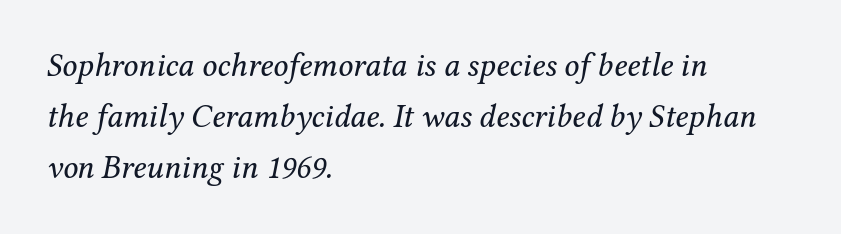
Q: Is the text bold? A: No.
Q: Is the text italic (slanted)? A: Yes, it leans right by about 12 degrees.
Q: Is the typeface a serif or a sans-serif typeface? A: Serif.
Q: Is the text underlined? A: No.
Q: How is the paragraph aligned? A: Left-aligned.
Q: Is the spacing between letters normal or unusually wide? A: Normal.
Q: Is the spacing between lines tight, normal or loose? A: Normal.
Q: Width (condensed, normal, or wide)? A: Normal.
Q: Stroke contrast? A: Medium.
Q: x-height? A: Medium.
Q: Monospaced? A: No.
